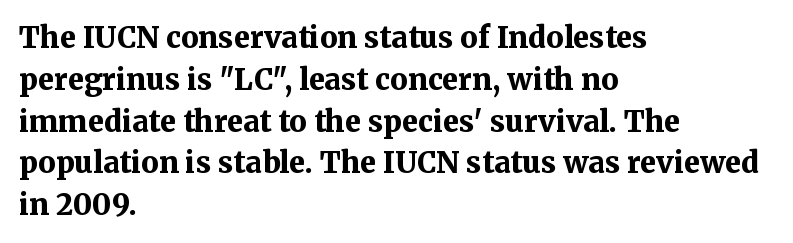
The image shows 29 px bold serif type, upright; set left-aligned, normal line spacing (1.44x), normal letter spacing, not underlined; medium stroke contrast and a medium x-height.
